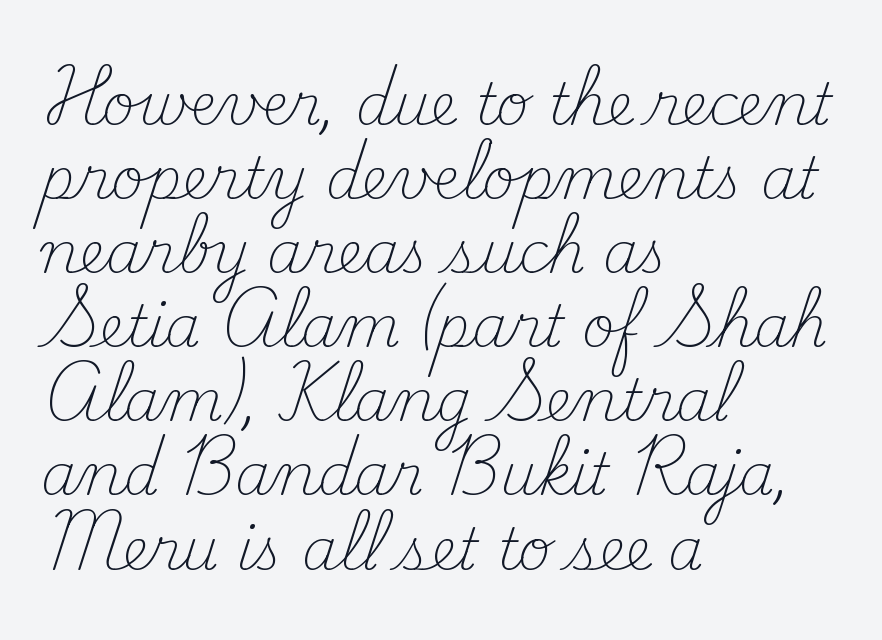
{"serif": "yes", "bold": "no", "weight": "light", "width": "normal", "stroke_contrast": "medium", "x_height": "small", "monospaced": "no", "underline": "no", "align": "left", "line_spacing": "normal", "line_spacing_ratio": 1.3, "letter_spacing": "normal", "letter_spacing_em": 0.0, "glyph_px": 57}
